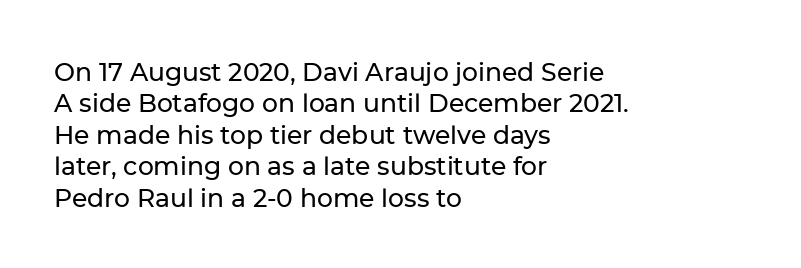
The image shows 25 px text type, upright; set left-aligned, normal line spacing (1.26x), normal letter spacing, not underlined.
